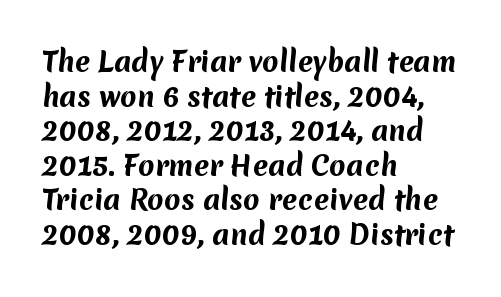
{"bold": "yes", "underline": "no", "align": "left", "line_spacing": "normal", "line_spacing_ratio": 1.28, "letter_spacing": "normal", "letter_spacing_em": 0.0, "glyph_px": 27}
